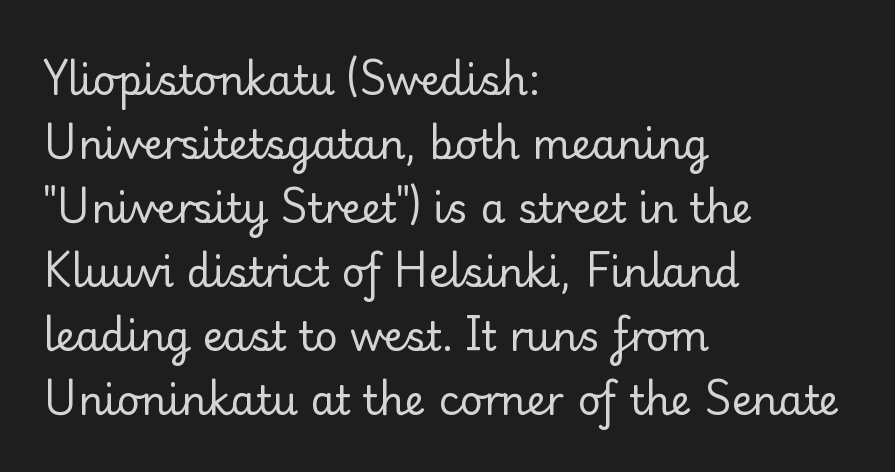
{"serif": "yes", "italic": "no", "bold": "no", "weight": "regular", "width": "normal", "stroke_contrast": "low", "x_height": "small", "monospaced": "no", "underline": "no", "align": "left", "line_spacing": "normal", "line_spacing_ratio": 1.6, "letter_spacing": "normal", "letter_spacing_em": 0.0, "glyph_px": 40}
